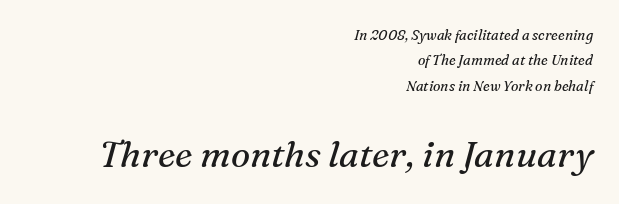
Compare the two chunks: the lower has the greater cap height. Beneath every word, the page is bare. Looks like regular typesetting: each glyph gets only the width it needs. The whole block is typeset with a tilt. Typographically, this falls in the serif category.
